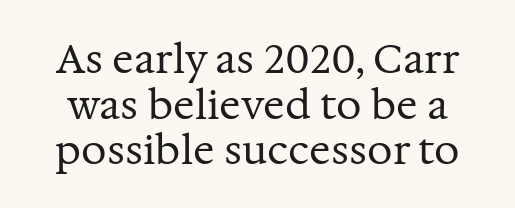
Q: Is the text bold? A: No.
Q: Is the text italic (slanted)? A: No, it is upright.
Q: Is the typeface a serif or a sans-serif typeface? A: Serif.
Q: Is the text underlined? A: No.
Q: Is the spacing between letters normal or unusually wide? A: Normal.
Q: Is the spacing between lines tight, normal or loose? A: Tight.
Q: Width (condensed, normal, or wide)? A: Normal.
Q: Stroke contrast? A: Medium.
Q: x-height? A: Medium.
Q: Monospaced? A: No.
